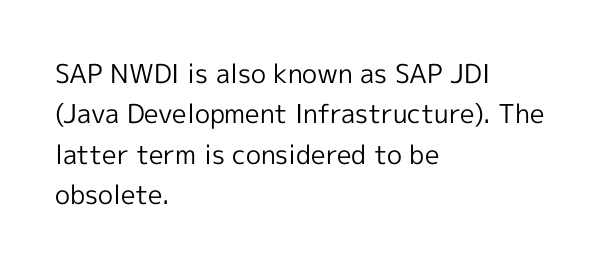
Q: Is the text bold? A: No.
Q: Is the text italic (slanted)? A: No, it is upright.
Q: Is the text underlined? A: No.
Q: How is the paragraph aligned? A: Left-aligned.
Q: Is the spacing between letters normal or unusually wide? A: Normal.
Q: Is the spacing between lines tight, normal or loose? A: Normal.
